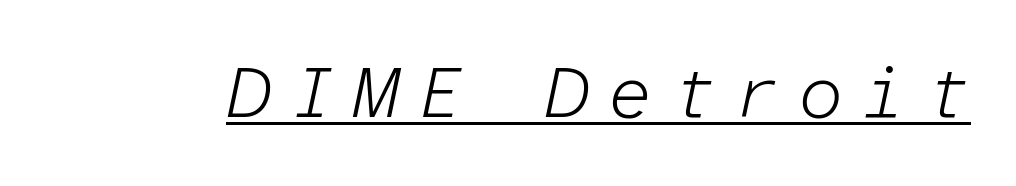
The image shows 72 px light type, italic (leaning right), monospaced; set unusually wide letter spacing (+0.25 em), underlined; low stroke contrast and a medium x-height.
